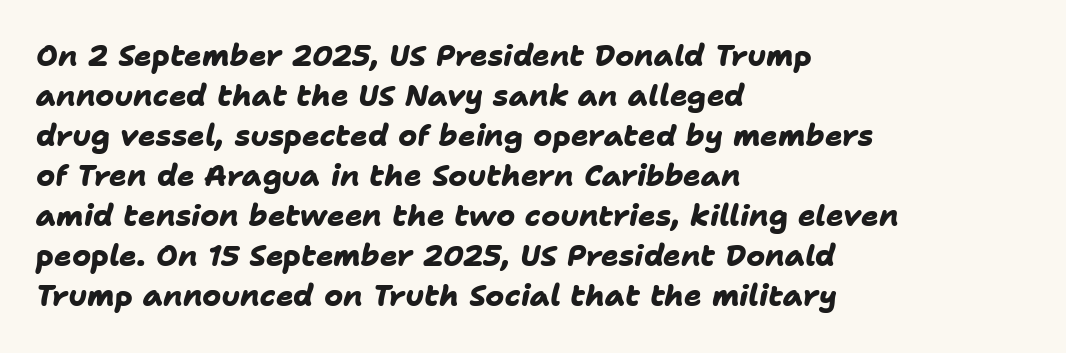
{"serif": "no", "bold": "yes", "weight": "heavy", "width": "normal", "stroke_contrast": "low", "x_height": "medium", "monospaced": "no", "underline": "no", "align": "left", "line_spacing": "normal", "line_spacing_ratio": 1.38, "letter_spacing": "normal", "letter_spacing_em": 0.0, "glyph_px": 29}
